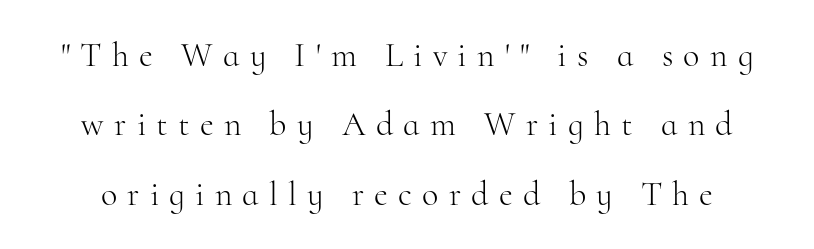
The image shows 34 px light serif type, upright; set loose line spacing (2.04x), unusually wide letter spacing (+0.3 em), not underlined; high stroke contrast and a small x-height.
